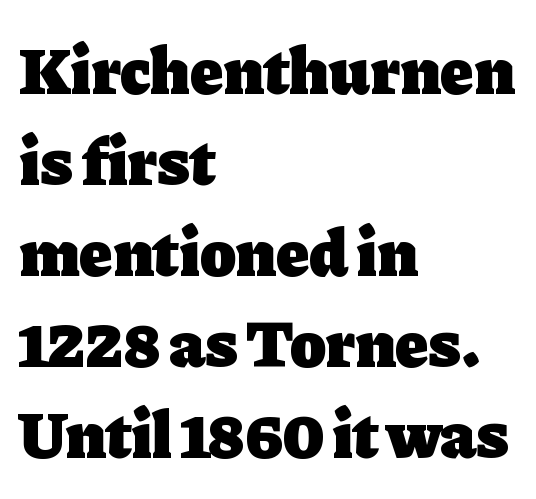
The image shows 67 px heavy serif type, upright; set left-aligned, normal line spacing (1.36x), normal letter spacing, not underlined; low stroke contrast and a medium x-height.
